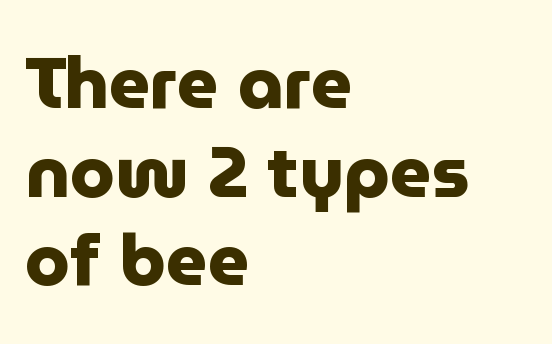
Q: Is the text bold? A: Yes.
Q: Is the text italic (slanted)? A: No, it is upright.
Q: Is the typeface a serif or a sans-serif typeface? A: Sans-serif.
Q: Is the text underlined? A: No.
Q: How is the paragraph aligned? A: Left-aligned.
Q: Is the spacing between letters normal or unusually wide? A: Normal.
Q: Width (condensed, normal, or wide)? A: Normal.
Q: Stroke contrast? A: Low.
Q: x-height? A: Medium.
Q: Monospaced? A: No.
